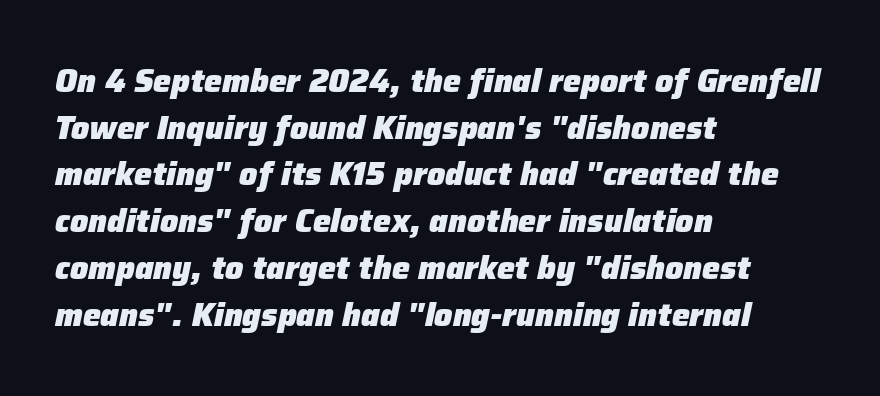
The image shows 32 px heavy type, italic (leaning right); set left-aligned, normal line spacing (1.46x), normal letter spacing, not underlined; low stroke contrast and a medium x-height.
